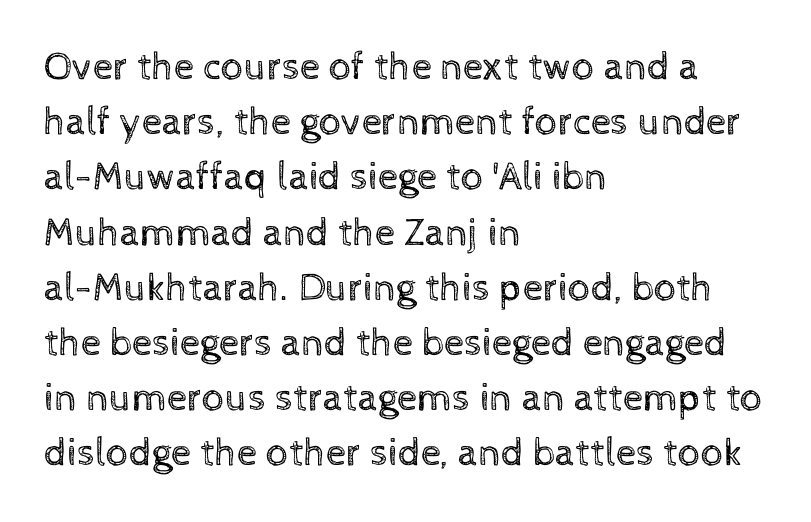
{"italic": "no", "bold": "no", "weight": "regular", "width": "normal", "x_height": "medium", "monospaced": "no", "underline": "no", "align": "left", "line_spacing": "normal", "line_spacing_ratio": 1.38, "letter_spacing": "normal", "letter_spacing_em": 0.0, "glyph_px": 40}
